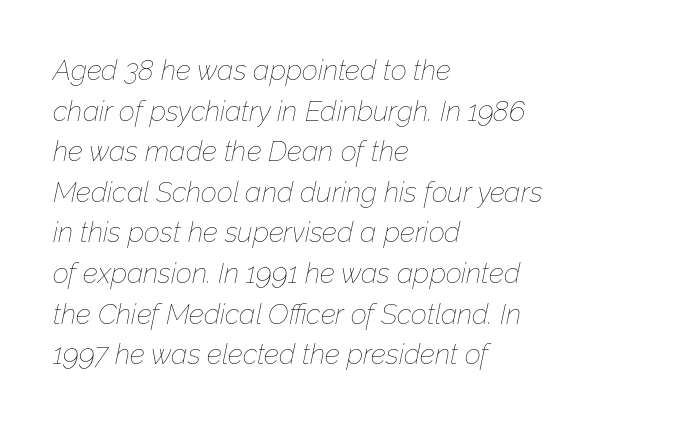
Q: Is the text bold? A: No.
Q: Is the text italic (slanted)? A: Yes, it leans right by about 12 degrees.
Q: Is the text underlined? A: No.
Q: How is the paragraph aligned? A: Left-aligned.
Q: Is the spacing between letters normal or unusually wide? A: Normal.
Q: Is the spacing between lines tight, normal or loose? A: Normal.
Q: Width (condensed, normal, or wide)? A: Normal.
Q: Stroke contrast? A: Low.
Q: x-height? A: Medium.
Q: Monospaced? A: No.
